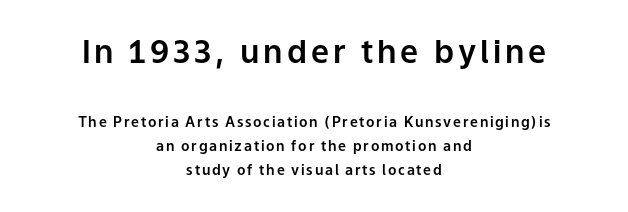
The typesetter chose a symmetrical, centered arrangement here. Ascenders rise straight up at ninety degrees. The string is rendered with underlining switched off. Letterform terminals end flat and unadorned throughout the passage.
